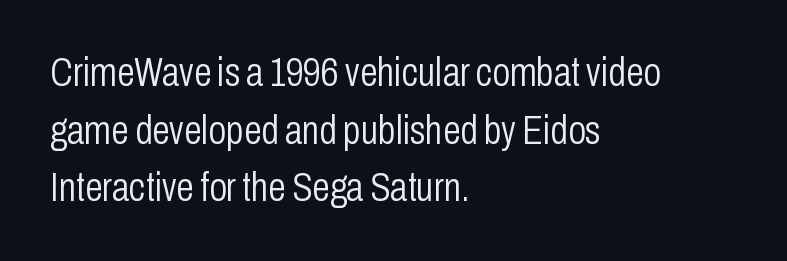
The image shows 40 px light, condensed sans-serif type, upright; set left-aligned, normal line spacing (1.44x), normal letter spacing, not underlined; low stroke contrast and a medium x-height.
